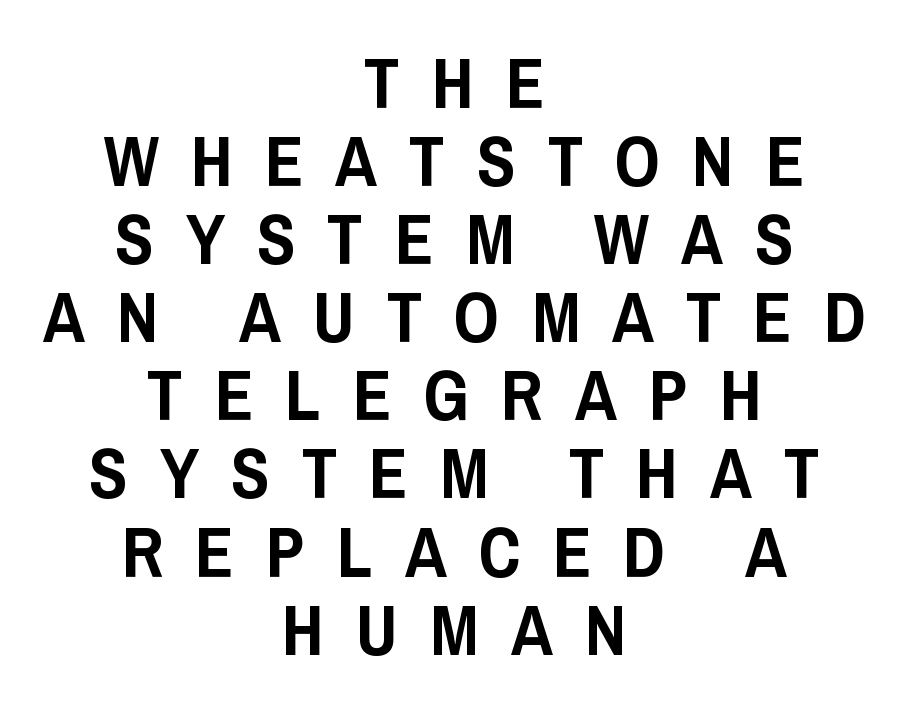
{"serif": "no", "italic": "no", "width": "condensed", "stroke_contrast": "low", "x_height": "large", "monospaced": "no", "underline": "no", "align": "center", "line_spacing": "tight", "line_spacing_ratio": 1.1, "letter_spacing": "wide", "letter_spacing_em": 0.45, "glyph_px": 71}
